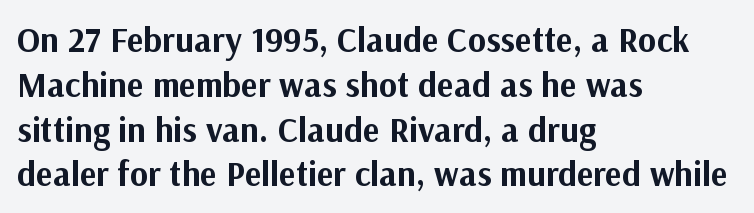
{"serif": "no", "italic": "no", "bold": "yes", "weight": "bold", "width": "normal", "stroke_contrast": "medium", "x_height": "medium", "monospaced": "no", "underline": "no", "align": "left", "line_spacing": "normal", "line_spacing_ratio": 1.28, "letter_spacing": "normal", "letter_spacing_em": 0.0, "glyph_px": 35}
